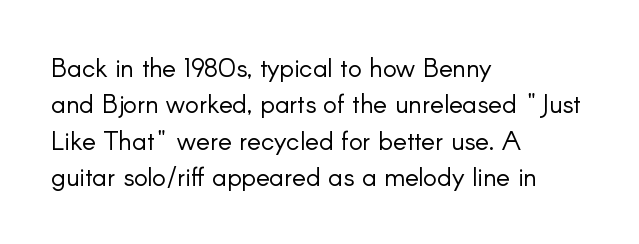
The image shows 26 px text type, upright; set left-aligned, normal line spacing (1.4x), normal letter spacing, not underlined.
